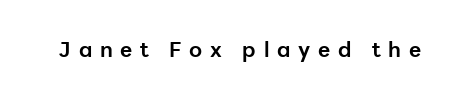
Q: Is the text bold? A: Yes.
Q: Is the text italic (slanted)? A: No, it is upright.
Q: Is the text underlined? A: No.
Q: Is the spacing between letters normal or unusually wide? A: Unusually wide.
